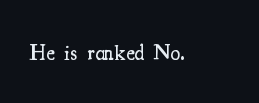
Q: Is the text bold? A: Semi-bold.
Q: Is the text italic (slanted)? A: No, it is upright.
Q: Is the text underlined? A: No.
Q: Is the spacing between letters normal or unusually wide? A: Normal.
